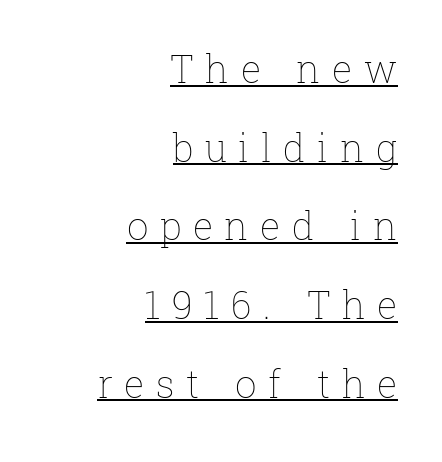
Looks like someone drew a line under every word here. The rendering inserts visible extra space after every character. Line spacing here is loose. It's the straight-up-and-down kind of type. Compared with a flush-left layout, this one pins lines to the opposite, right side.
